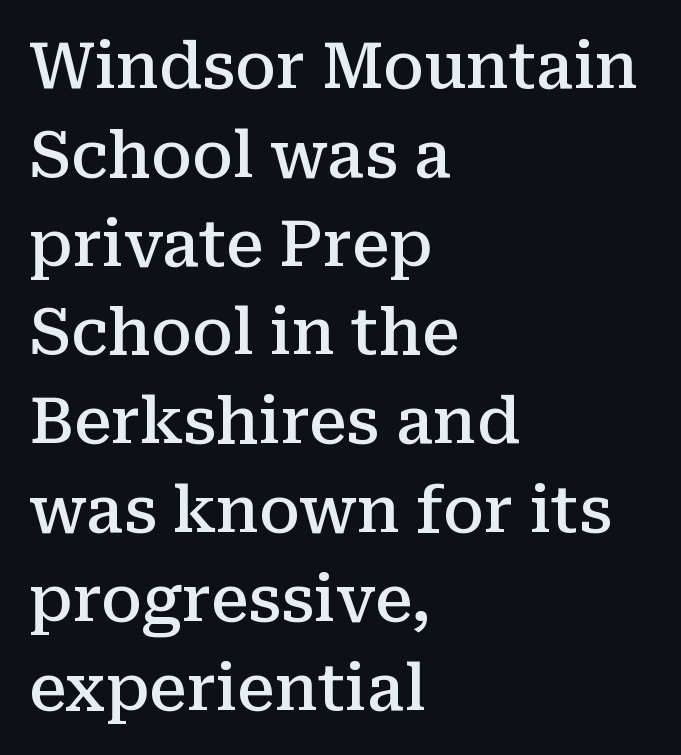
{"serif": "yes", "italic": "no", "bold": "semi", "weight": "semibold", "width": "normal", "stroke_contrast": "medium", "x_height": "medium", "monospaced": "no", "underline": "no", "align": "left", "line_spacing": "normal", "line_spacing_ratio": 1.41, "letter_spacing": "normal", "letter_spacing_em": 0.0, "glyph_px": 63}
